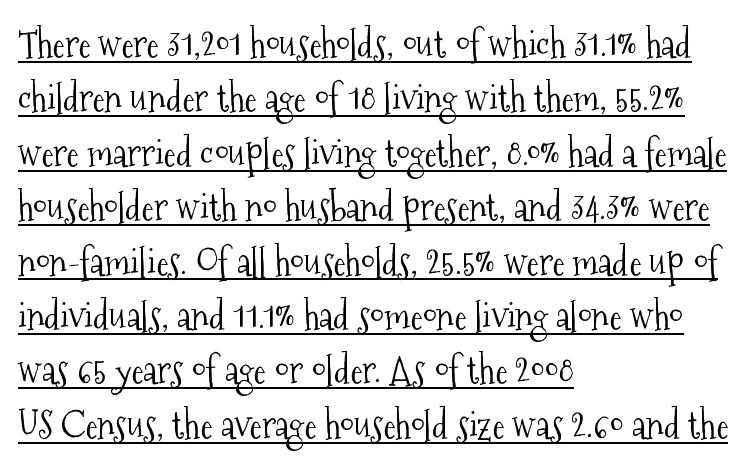
{"serif": "yes", "italic": "no", "bold": "no", "weight": "light", "width": "condensed", "stroke_contrast": "medium", "x_height": "medium", "monospaced": "no", "underline": "yes", "align": "left", "line_spacing": "normal", "line_spacing_ratio": 1.47, "letter_spacing": "normal", "letter_spacing_em": 0.0, "glyph_px": 37}
